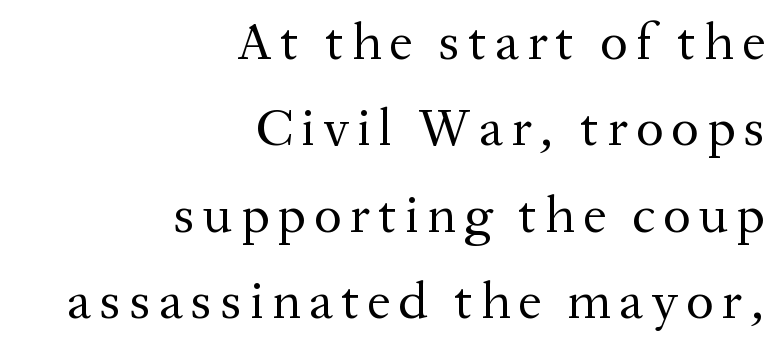
These lines are set flush right with a ragged left edge. This is not heavy type; no bold has been used. The gap between lines stays unmarked. This is roman type, the default non-slanted kind.
